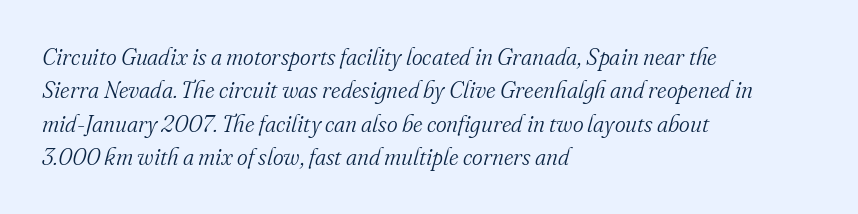
Stems and bowls with no extra thickness — not bold. Students, observe: this is what conventionally led text looks like. You could call the tracking neutral — neither tight nor loose. Looking at the ascenders, they clearly lean. Words float on clear page, feet unadorned.
